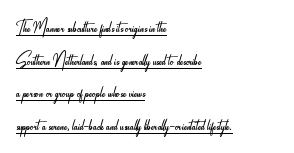
{"bold": "no", "underline": "yes", "align": "left", "line_spacing": "normal", "line_spacing_ratio": 1.48, "letter_spacing": "normal", "letter_spacing_em": 0.0, "glyph_px": 22}
